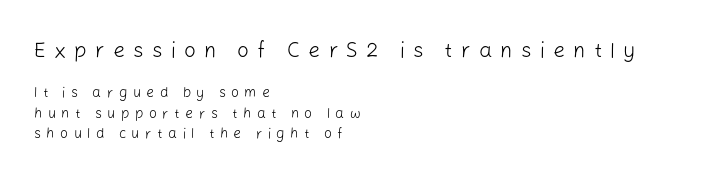
Q: Is the text bold? A: No.
Q: Is the text italic (slanted)? A: No, it is upright.
Q: Is the text underlined? A: No.
Q: How is the paragraph aligned? A: Left-aligned.
Q: Is the spacing between letters normal or unusually wide? A: Unusually wide.
Q: Is the spacing between lines tight, normal or loose? A: Normal.
Q: Which block of text is set in a larger size, the first (top) or the second (bottom)? A: The first (top) one.
